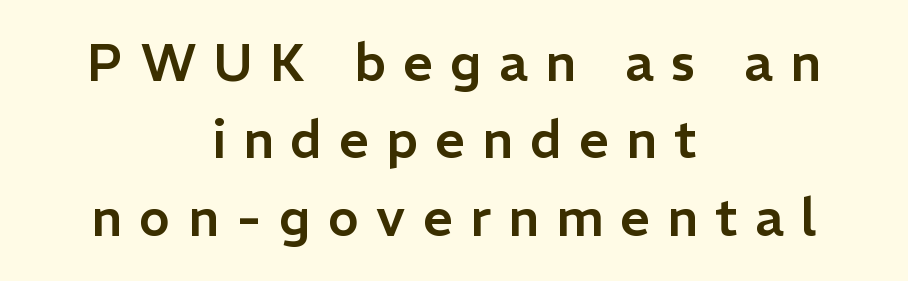
The image shows 52 px sans-serif type, upright; set centered, normal line spacing (1.49x), unusually wide letter spacing (+0.33 em), not underlined; low stroke contrast and a medium x-height.
